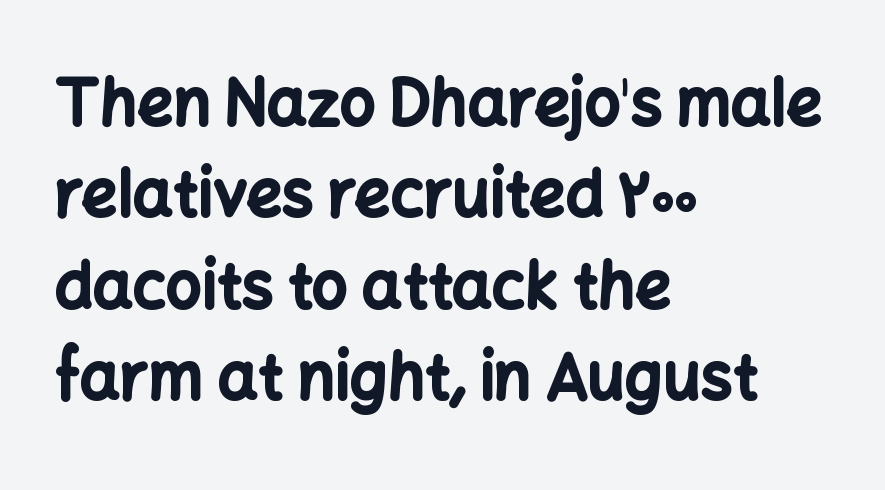
Q: Is the text bold? A: Yes.
Q: Is the text italic (slanted)? A: No, it is upright.
Q: Is the typeface a serif or a sans-serif typeface? A: Sans-serif.
Q: Is the text underlined? A: No.
Q: How is the paragraph aligned? A: Left-aligned.
Q: Is the spacing between letters normal or unusually wide? A: Normal.
Q: Is the spacing between lines tight, normal or loose? A: Normal.
Q: Width (condensed, normal, or wide)? A: Normal.
Q: Stroke contrast? A: Low.
Q: x-height? A: Medium.
Q: Monospaced? A: No.
